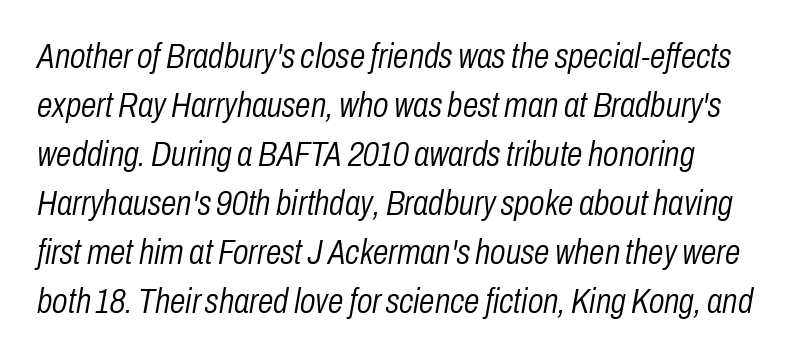
The image shows 35 px light, condensed type, italic (leaning right); set normal line spacing (1.4x), normal letter spacing, not underlined; low stroke contrast and a medium x-height.
